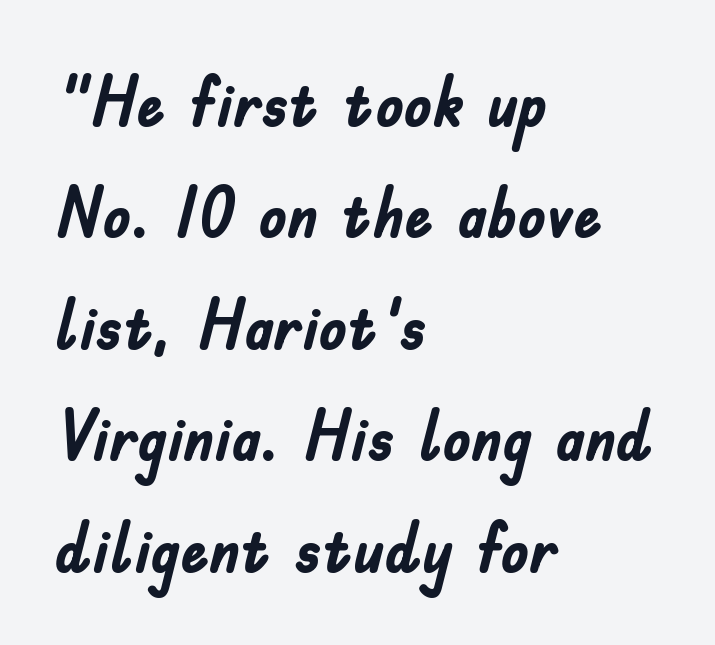
Serifs: no, the terminals of the letterforms are clean. Line beginnings align vertically; line endings do not. The vertical gap from one line to the next is medium.
